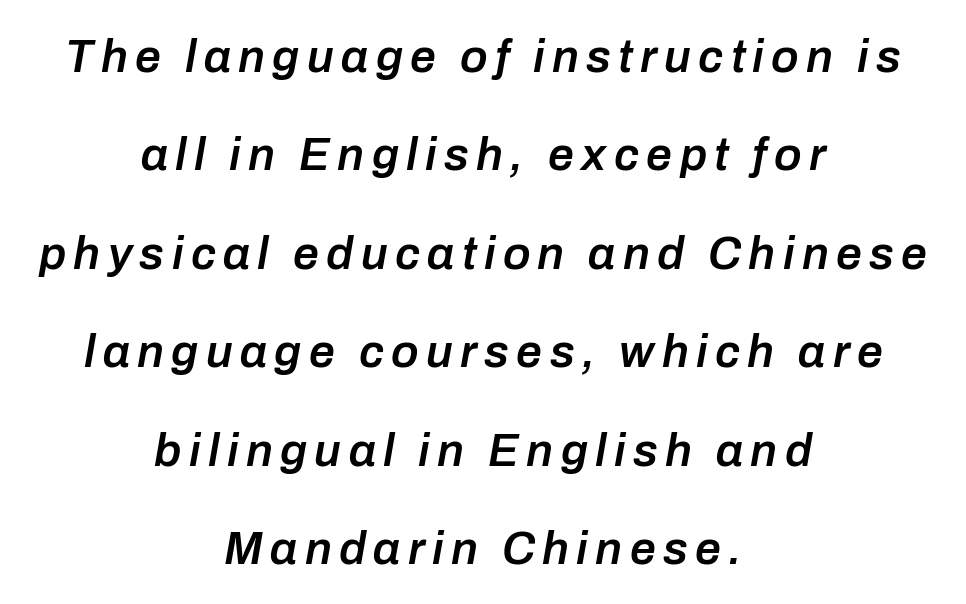
The space beneath each line is pristine and unruled. Think of a printed novel: that variable character pitch is what you see here. Summary of vertical rhythm: relaxed, with wide interline spacing. The sample has been set in demibold, a notch under bold. In terms of posture, this sample is oblique.
